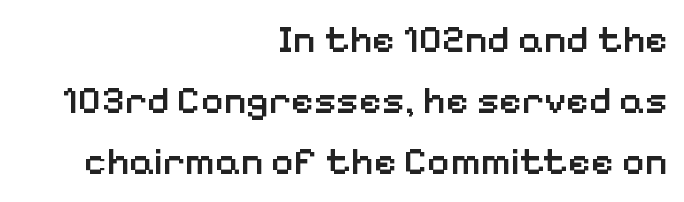
This sample uses plain, unmodified letter spacing. The lettering stays uniformly vertical, giving the passage a roman look. Typographic density is moderately raised because the face is semibold. Which margin do the lines hug? The right one — the left edge is uneven. Looks like regular typesetting: each glyph gets only the width it needs. In terms of letterform style, serifs are entirely absent.
